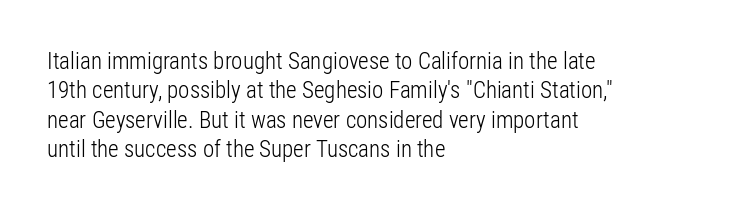
The image shows 23 px text type, upright; set left-aligned, normal line spacing (1.28x), normal letter spacing, not underlined.
